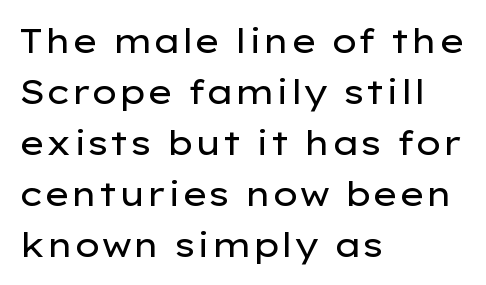
Q: Is the text bold? A: No.
Q: Is the text italic (slanted)? A: No, it is upright.
Q: Is the typeface a serif or a sans-serif typeface? A: Sans-serif.
Q: Is the text underlined? A: No.
Q: How is the paragraph aligned? A: Left-aligned.
Q: Is the spacing between letters normal or unusually wide? A: Normal.
Q: Is the spacing between lines tight, normal or loose? A: Normal.
Q: Width (condensed, normal, or wide)? A: Wide.
Q: Stroke contrast? A: Low.
Q: x-height? A: Medium.
Q: Monospaced? A: No.
